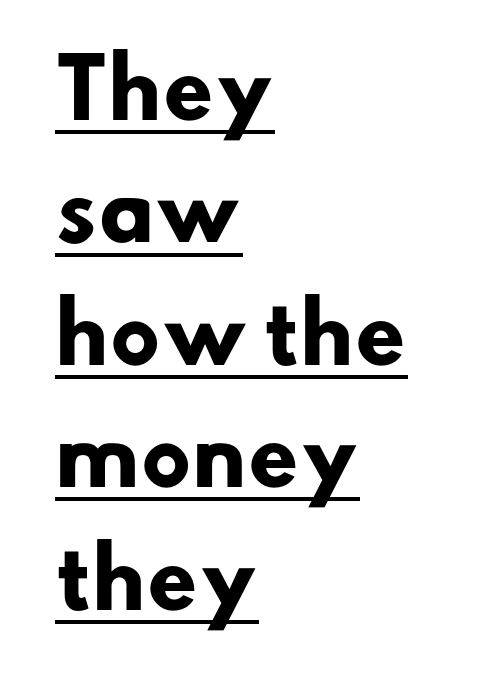
The image shows 80 px heavy sans-serif type; set left-aligned, normal line spacing (1.53x), normal letter spacing, underlined; low stroke contrast and a small x-height.
